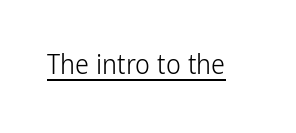
The passage shown is typed in a proportional face where columns would drift. Nope, not italic — everything's standing straight. Standard letterfit; no display-style spreading of the glyphs. The weight would be labelled regular, book, light, or lighter still. Regarding serifs, this sample does without them. This sample carries an underscore along the baseline area.
